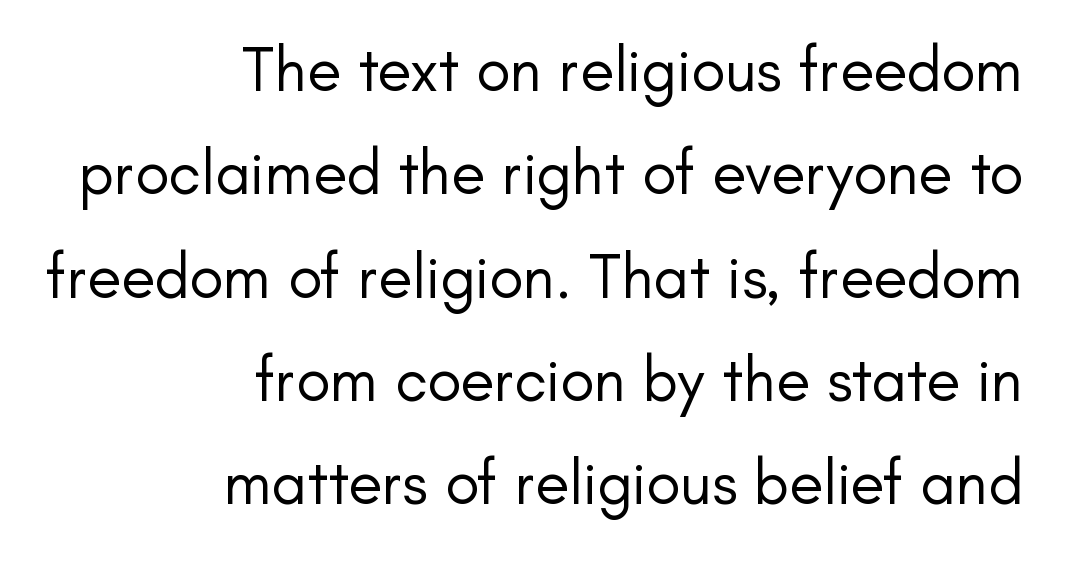
The typesetter chose a ragged-left arrangement here. Posture: vertical. Each new line begins a customary step beneath the previous one. You could not count columns in this text — the font is proportionally spaced. The line texture is even and compact thanks to regular tracking.
